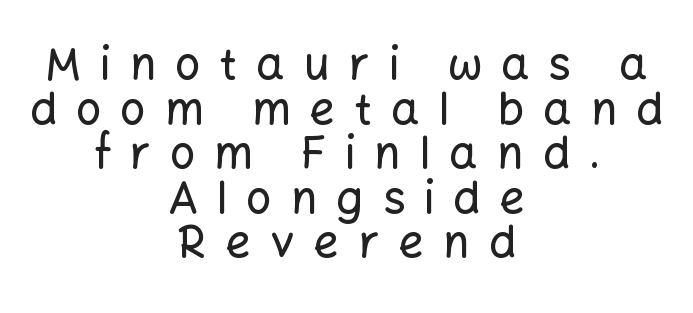
The image shows 45 px sans-serif type, upright; set centered, tight line spacing (0.99x), unusually wide letter spacing (+0.42 em), not underlined; low stroke contrast and a medium x-height.
